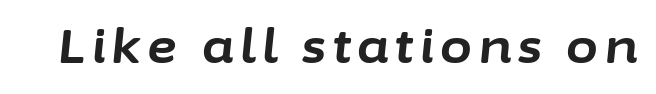
{"italic": "yes", "lean": "right", "slant_degrees": 6, "bold": "yes", "weight": "bold", "width": "normal", "stroke_contrast": "low", "x_height": "medium", "monospaced": "no", "underline": "no", "glyph_px": 46}
